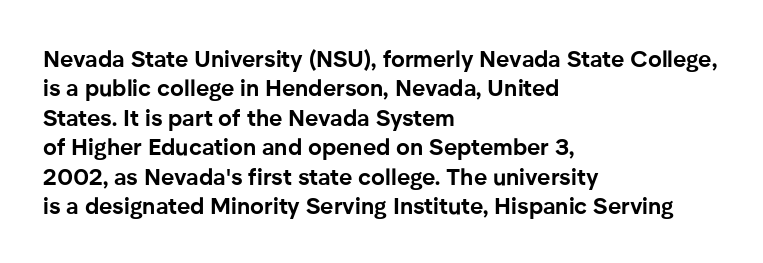
In terms of posture, this sample is upright. Whoever set this chose a conventional vertical rhythm. The space directly below the letters is spotless. A typesetter would call this zero additional tracking.
